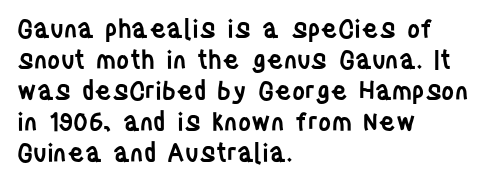
The image shows 25 px text type, upright; set left-aligned, line spacing 1.24x, normal letter spacing, not underlined.
